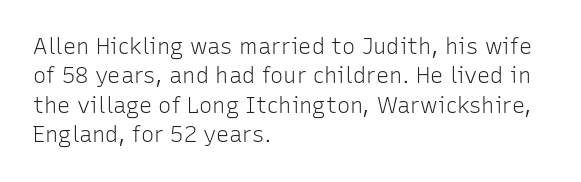
Bare-footed words on every line. Every stem runs plumb, perpendicular to the baseline. The typesetting does not lean heavy: it is not bold. Tracking value appears to be zero — textbook default spacing. The vertical gap from one line to the next is medium.
